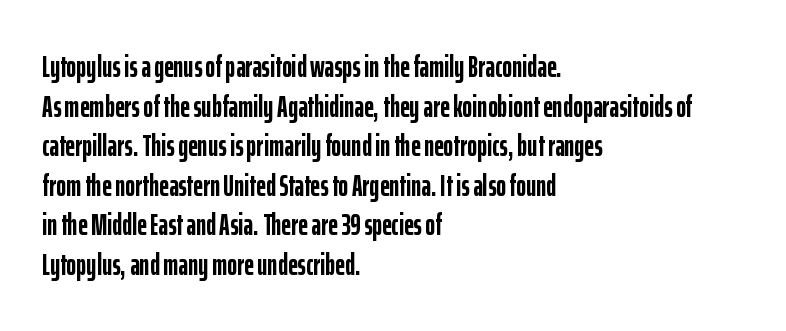
Q: Is the text bold? A: Yes.
Q: Is the text italic (slanted)? A: No, it is upright.
Q: Is the typeface a serif or a sans-serif typeface? A: Sans-serif.
Q: Is the text underlined? A: No.
Q: How is the paragraph aligned? A: Left-aligned.
Q: Is the spacing between letters normal or unusually wide? A: Normal.
Q: Is the spacing between lines tight, normal or loose? A: Normal.
Q: Width (condensed, normal, or wide)? A: Condensed.
Q: Stroke contrast? A: Low.
Q: x-height? A: Medium.
Q: Monospaced? A: No.
